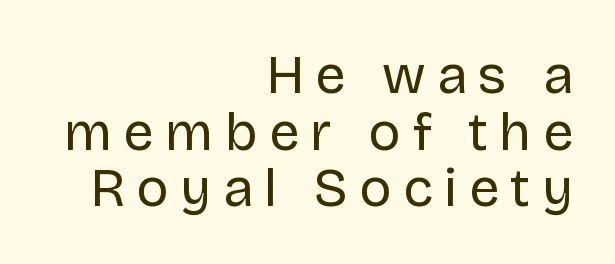
The image shows 54 px regular-weight sans-serif type, upright; set right-aligned, tight line spacing (1.05x), unusually wide letter spacing (+0.21 em), not underlined; low stroke contrast and a large x-height.
